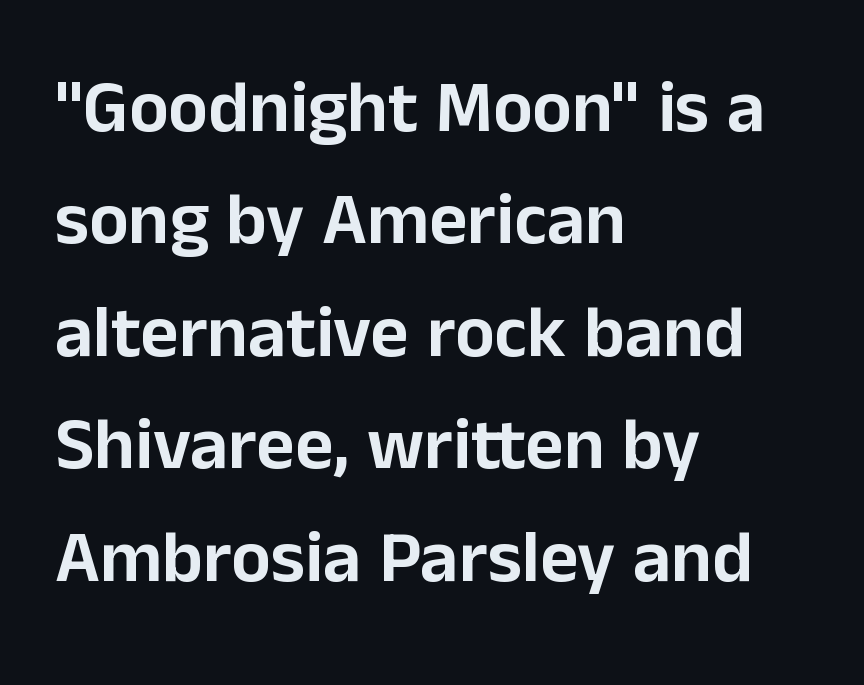
Line beginnings align vertically; line endings do not. You could not count columns in this text — the font is proportionally spaced. Observe the absence of serifs on each vertical stroke in this sample. If you drew a line through each stem, it would be perfectly vertical.
